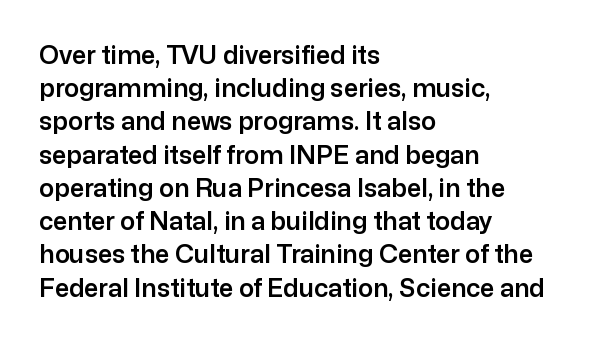
Students, observe: this is what conventionally led text looks like. Look at the tracking — it's just the regular setting, nothing added. The paragraph has a hard left edge and a soft right edge. Check under the words: just untouched page. The lettering holds an erect, upright posture throughout.
